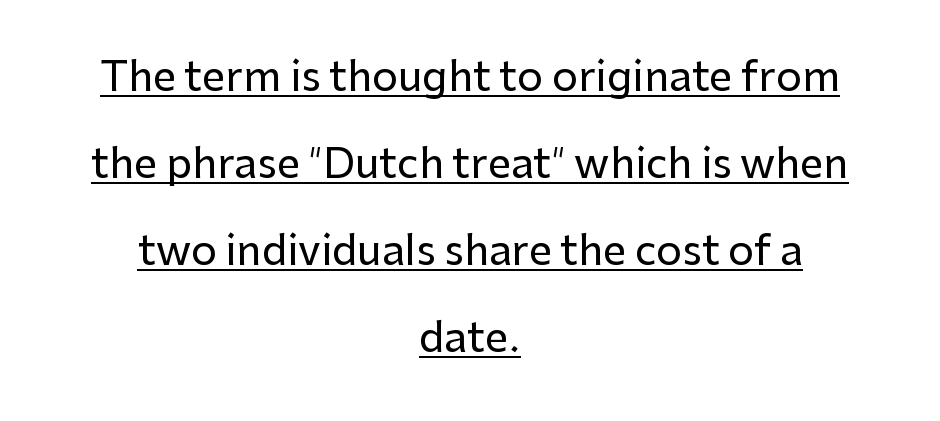
{"serif": "no", "italic": "no", "width": "normal", "stroke_contrast": "low", "x_height": "medium", "monospaced": "no", "underline": "yes", "align": "center", "line_spacing": "loose", "line_spacing_ratio": 2.12, "letter_spacing": "normal", "letter_spacing_em": 0.0, "glyph_px": 41}
